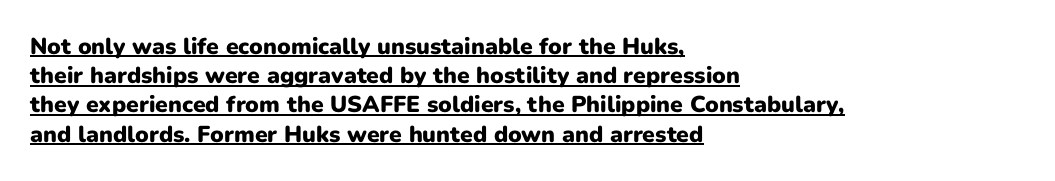
The image shows 23 px bold type, upright; set left-aligned, normal line spacing (1.27x), normal letter spacing, underlined.
